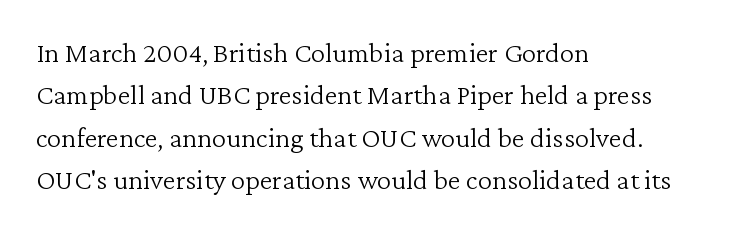
Q: Is the text bold? A: No.
Q: Is the text italic (slanted)? A: No, it is upright.
Q: Is the typeface a serif or a sans-serif typeface? A: Serif.
Q: Is the text underlined? A: No.
Q: How is the paragraph aligned? A: Left-aligned.
Q: Is the spacing between letters normal or unusually wide? A: Normal.
Q: Is the spacing between lines tight, normal or loose? A: Normal.
Q: Width (condensed, normal, or wide)? A: Normal.
Q: Stroke contrast? A: Low.
Q: x-height? A: Medium.
Q: Monospaced? A: No.
